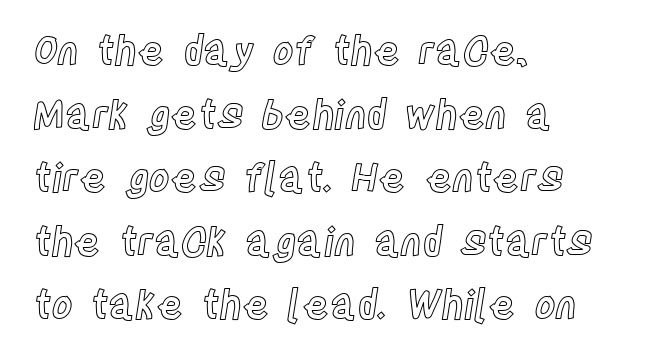
The image shows 40 px condensed type; set left-aligned, normal line spacing (1.59x), normal letter spacing, not underlined; a large x-height.
